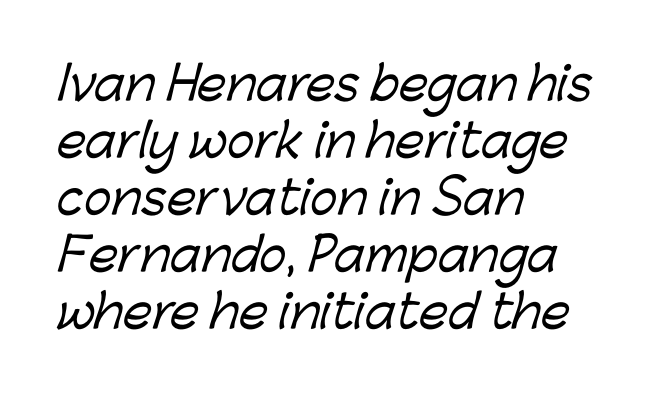
The gaps between neighbouring characters are ordinary and unremarkable. I'd call this a sans setting — the letters go barefoot. Compared with a centered layout, this one pins lines to the left instead. The specimen omits any rule beneath the text block's lines. You could not count columns in this text — the font is proportionally spaced.
